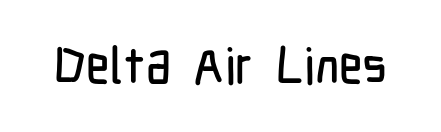
The image shows 50 px condensed sans-serif type, upright; set normal letter spacing, not underlined; low stroke contrast and a medium x-height.
